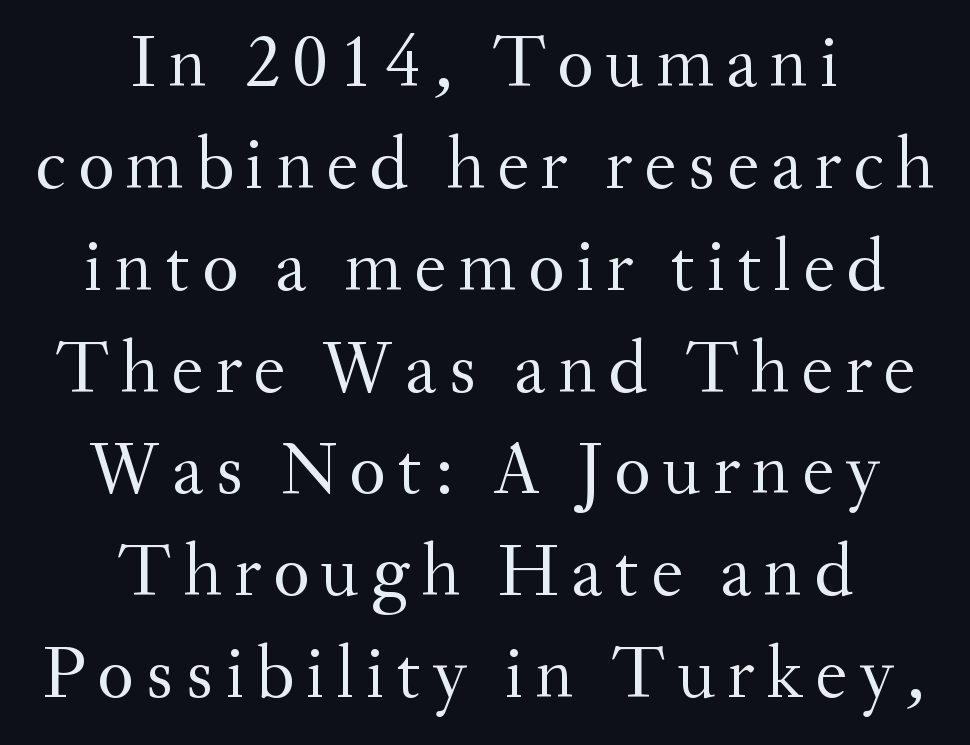
Q: Is the text bold? A: No.
Q: Is the text italic (slanted)? A: No, it is upright.
Q: Is the typeface a serif or a sans-serif typeface? A: Serif.
Q: Is the text underlined? A: No.
Q: How is the paragraph aligned? A: Centered.
Q: Is the spacing between lines tight, normal or loose? A: Normal.
Q: Width (condensed, normal, or wide)? A: Normal.
Q: Stroke contrast? A: Medium.
Q: x-height? A: Small.
Q: Monospaced? A: No.
